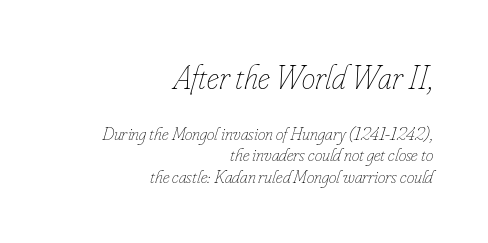
Q: Is the text bold? A: No.
Q: Is the text italic (slanted)? A: Yes, it leans right by about 16 degrees.
Q: Is the text underlined? A: No.
Q: How is the paragraph aligned? A: Right-aligned.
Q: Is the spacing between letters normal or unusually wide? A: Normal.
Q: Is the spacing between lines tight, normal or loose? A: Tight.
Q: Which block of text is set in a larger size, the first (top) or the second (bottom)? A: The first (top) one.
Q: Width (condensed, normal, or wide)? A: Condensed.
Q: Stroke contrast? A: Low.
Q: x-height? A: Small.
Q: Monospaced? A: No.
